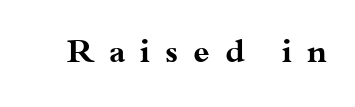
The text was rendered using a seriffed face with decorative stroke endings. Note the varied advance widths — an 'i' is clearly narrower than an 'm'. The axis of the letterforms is exactly vertical. Each row of text sits above clean, open space. Summary of weight: heavy, a full bold. The tracking reads as deliberately expanded to a designer's eye.
